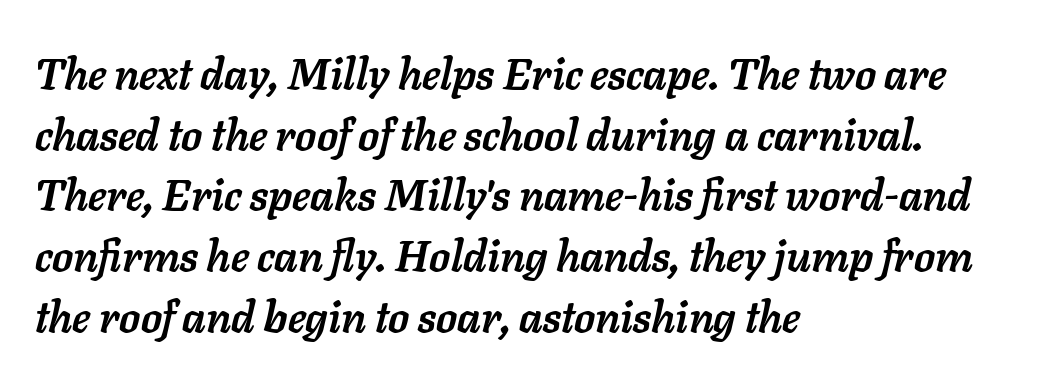
Q: Is the text bold? A: Yes.
Q: Is the text italic (slanted)? A: Yes, it leans right by about 11 degrees.
Q: Is the text underlined? A: No.
Q: How is the paragraph aligned? A: Left-aligned.
Q: Is the spacing between letters normal or unusually wide? A: Normal.
Q: Is the spacing between lines tight, normal or loose? A: Normal.
Q: Width (condensed, normal, or wide)? A: Normal.
Q: Stroke contrast? A: Low.
Q: x-height? A: Medium.
Q: Monospaced? A: No.
